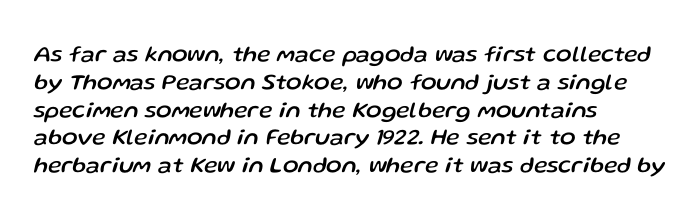
Glance below the letters and you will spot only blank space. Would a proofreader flag this as italicized? Yes. In terms of letterspacing, this is plain default setting. A student would call this left alignment; a typographer would say flush left, rag right.
